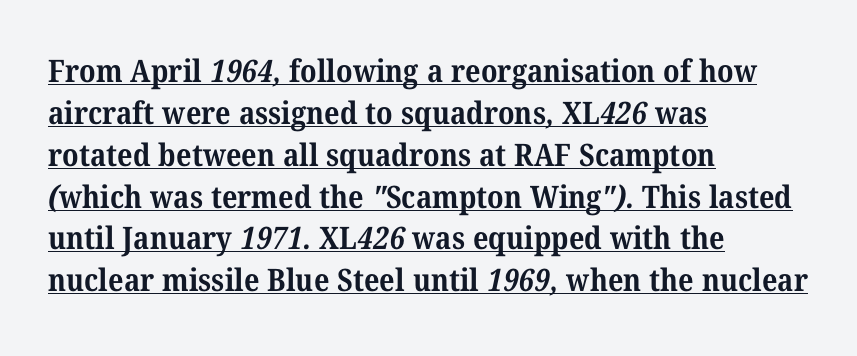
The image shows 31 px bold serif type; set left-aligned, normal line spacing (1.35x), normal letter spacing, underlined; medium stroke contrast and a medium x-height.
